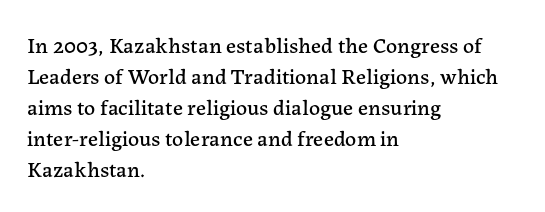
Q: Is the text italic (slanted)? A: No, it is upright.
Q: Is the text underlined? A: No.
Q: How is the paragraph aligned? A: Left-aligned.
Q: Is the spacing between letters normal or unusually wide? A: Normal.
Q: Is the spacing between lines tight, normal or loose? A: Normal.
